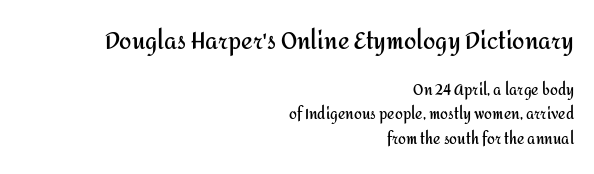
{"italic": "no", "bold": "yes", "underline": "no", "align": "right", "line_spacing_ratio": 1.74, "letter_spacing": "normal", "letter_spacing_em": 0.0, "larger_block": "first", "size_ratio": 1.57, "glyph_px": 22}
